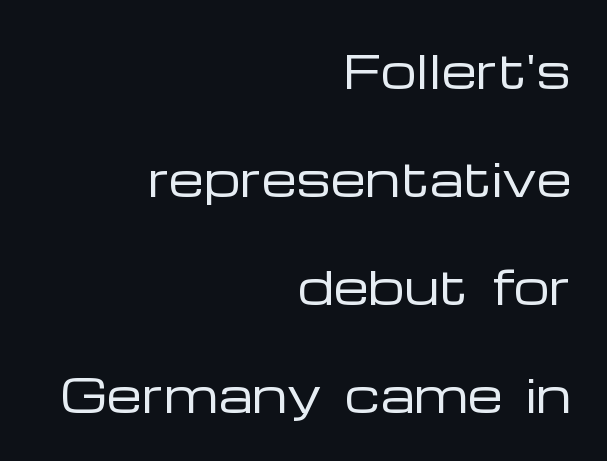
Q: Is the text bold? A: No.
Q: Is the text italic (slanted)? A: No, it is upright.
Q: Is the typeface a serif or a sans-serif typeface? A: Sans-serif.
Q: Is the text underlined? A: No.
Q: How is the paragraph aligned? A: Right-aligned.
Q: Is the spacing between letters normal or unusually wide? A: Normal.
Q: Is the spacing between lines tight, normal or loose? A: Loose.
Q: Width (condensed, normal, or wide)? A: Wide.
Q: Stroke contrast? A: Low.
Q: x-height? A: Medium.
Q: Monospaced? A: No.
